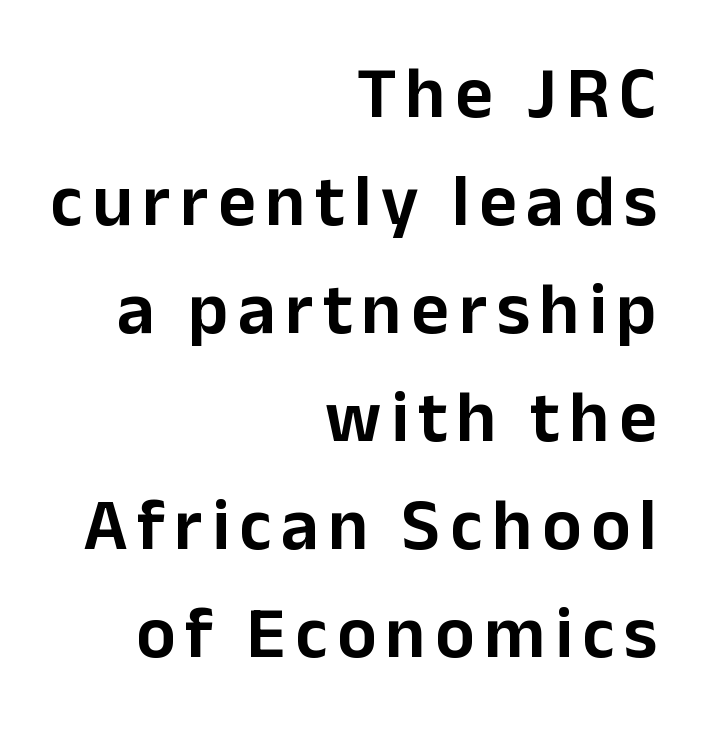
{"serif": "no", "italic": "no", "width": "normal", "stroke_contrast": "low", "x_height": "medium", "monospaced": "no", "underline": "no", "align": "right", "line_spacing": "normal", "line_spacing_ratio": 1.48, "glyph_px": 73}
